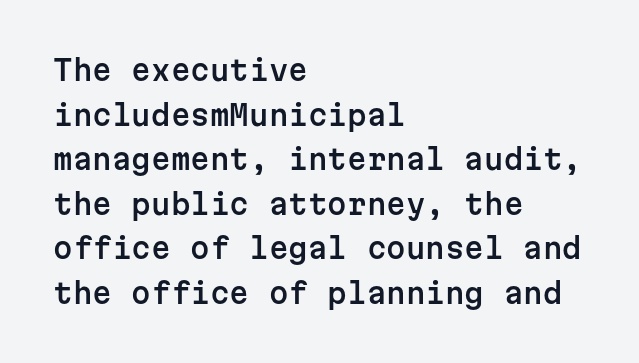
{"serif": "no", "italic": "no", "width": "normal", "stroke_contrast": "low", "x_height": "medium", "monospaced": "yes", "underline": "no", "align": "left", "line_spacing": "normal", "line_spacing_ratio": 1.59, "letter_spacing": "normal", "letter_spacing_em": 0.0, "glyph_px": 28}
